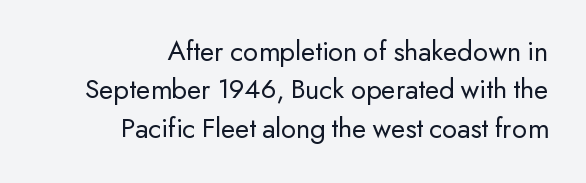
The image shows 29 px regular-weight sans-serif type, upright; set right-aligned, normal line spacing (1.32x), normal letter spacing, not underlined; low stroke contrast and a small x-height.
